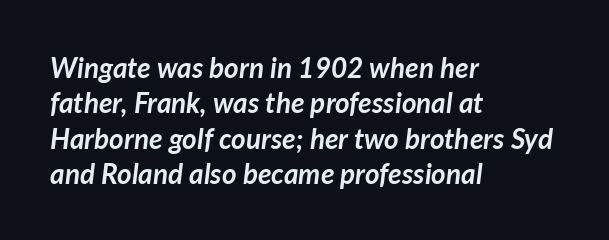
The image shows 28 px semibold type, italic (leaning right); set left-aligned, normal line spacing (1.26x), normal letter spacing, not underlined; low stroke contrast and a medium x-height.
